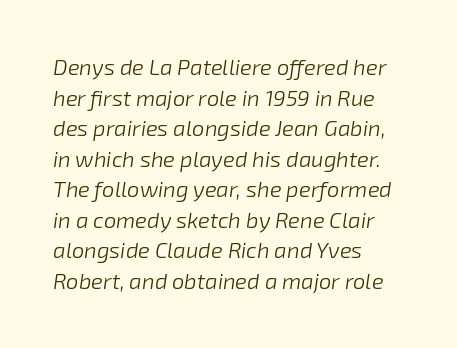
Q: Is the text bold? A: No.
Q: Is the text italic (slanted)? A: Yes, it leans right by about 8 degrees.
Q: Is the text underlined? A: No.
Q: How is the paragraph aligned? A: Left-aligned.
Q: Is the spacing between letters normal or unusually wide? A: Normal.
Q: Is the spacing between lines tight, normal or loose? A: Normal.
